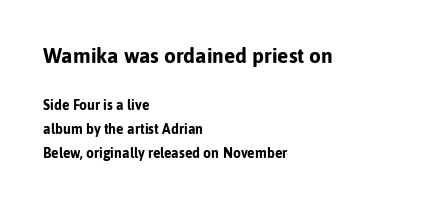
{"italic": "no", "bold": "yes", "underline": "no", "align": "left", "line_spacing_ratio": 1.72, "letter_spacing": "normal", "letter_spacing_em": 0.0, "larger_block": "first", "size_ratio": 1.5, "glyph_px": 21}
